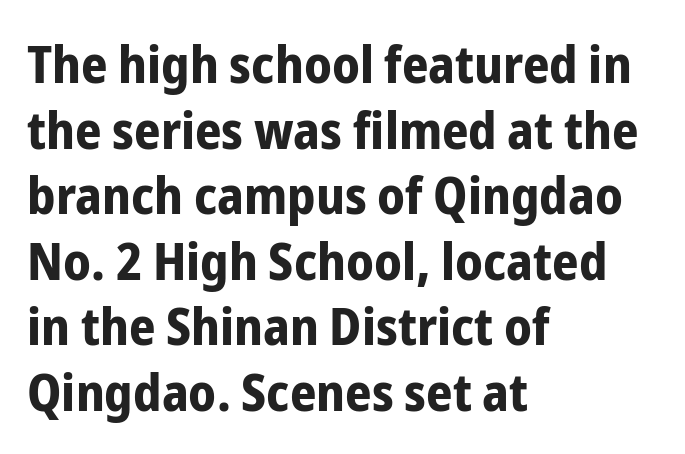
The image shows 52 px bold, condensed sans-serif type, upright; set left-aligned, normal line spacing (1.26x), normal letter spacing, not underlined; low stroke contrast and a medium x-height.
